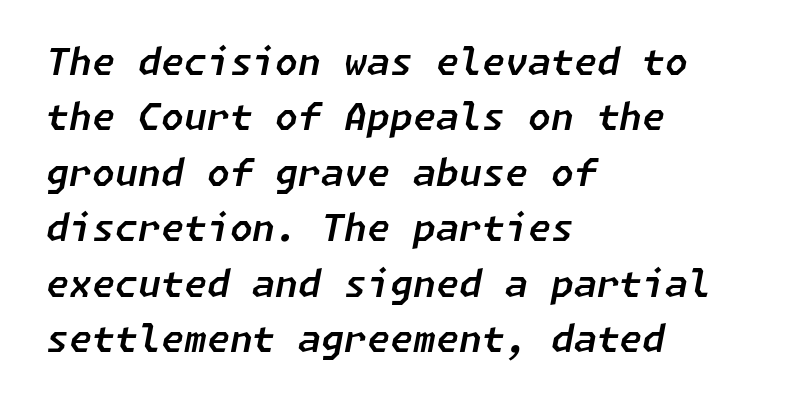
{"italic": "yes", "lean": "right", "slant_degrees": 11, "width": "normal", "stroke_contrast": "low", "x_height": "medium", "underline": "no", "align": "left", "line_spacing": "normal", "line_spacing_ratio": 1.5, "letter_spacing": "normal", "letter_spacing_em": 0.0, "glyph_px": 37}
